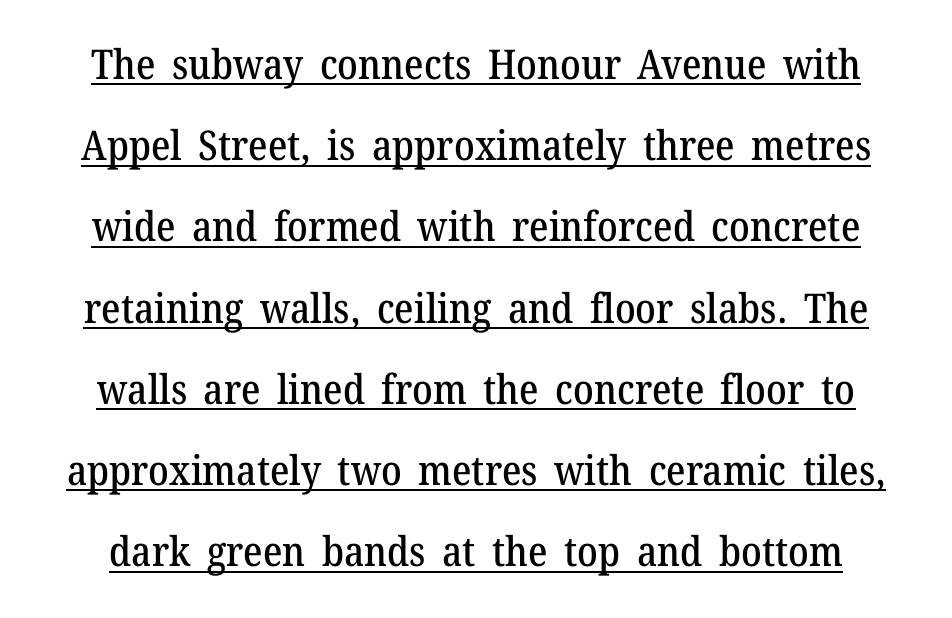
How are the letters spaced? Ordinarily, with no added tracking. The passage shown is typed in a proportional face where columns would drift. Ordinary non-slanted type is in use. A serif font was chosen for this passage. One glance says open: line gaps are wider than usual. Every word sits above its own underline.
